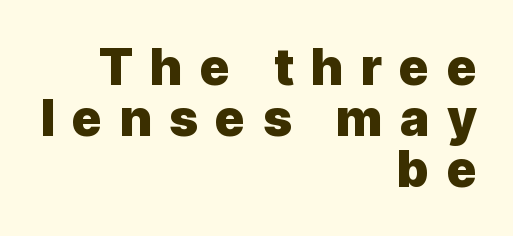
Q: Is the text bold? A: Yes.
Q: Is the text italic (slanted)? A: No, it is upright.
Q: Is the typeface a serif or a sans-serif typeface? A: Sans-serif.
Q: Is the text underlined? A: No.
Q: How is the paragraph aligned? A: Right-aligned.
Q: Is the spacing between letters normal or unusually wide? A: Unusually wide.
Q: Is the spacing between lines tight, normal or loose? A: Tight.
Q: Width (condensed, normal, or wide)? A: Normal.
Q: x-height? A: Medium.
Q: Monospaced? A: No.
